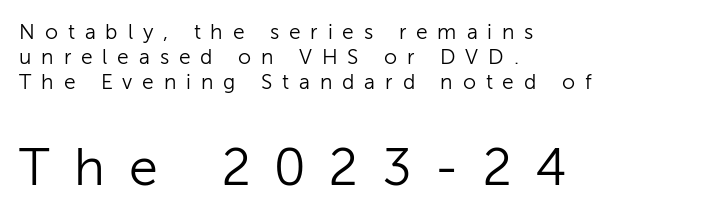
The rendering enlarges the type as you move from the upper chunk to the lower. The letters advance in unequal steps, a hallmark of proportional type. The foot of each line stays bare and open. Is the block centered? No — it sits flush against the left margin. Tall strokes in this sample are plumb rather than angled.
